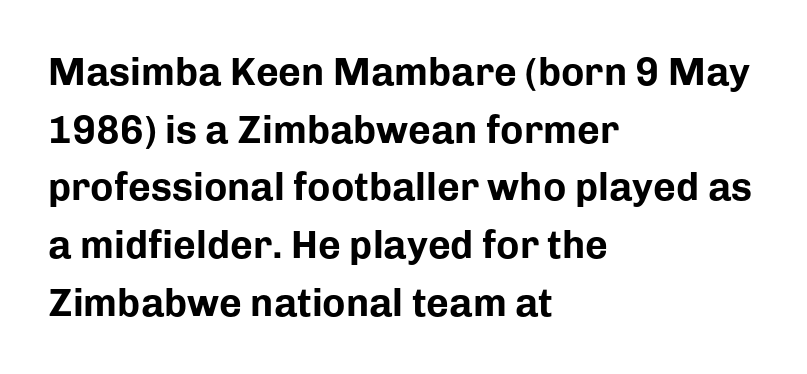
{"serif": "no", "italic": "no", "bold": "yes", "weight": "bold", "width": "normal", "stroke_contrast": "low", "x_height": "medium", "monospaced": "no", "underline": "no", "align": "left", "line_spacing": "normal", "line_spacing_ratio": 1.48, "letter_spacing": "normal", "letter_spacing_em": 0.0, "glyph_px": 39}
